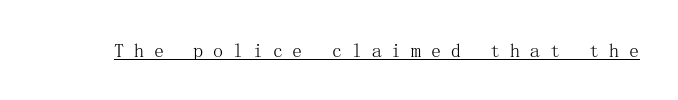
Q: Is the text bold? A: No.
Q: Is the text italic (slanted)? A: No, it is upright.
Q: Is the text underlined? A: Yes.
Q: Is the spacing between letters normal or unusually wide? A: Unusually wide.
